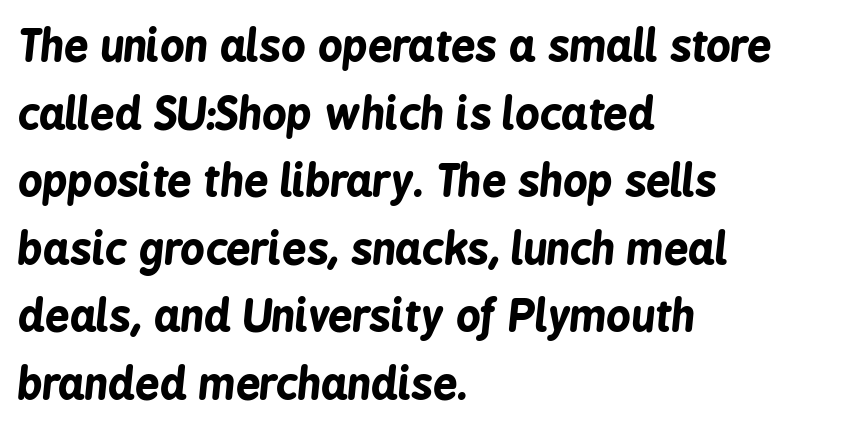
The image shows 43 px bold, condensed type, italic (leaning right); set left-aligned, normal line spacing (1.57x), normal letter spacing, not underlined; low stroke contrast and a medium x-height.
